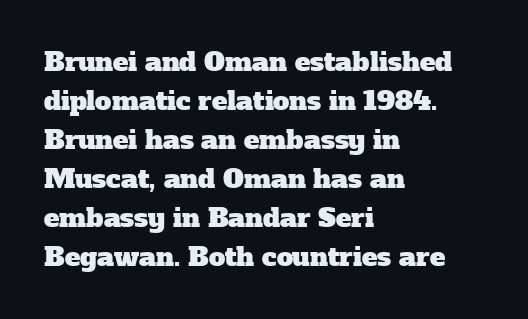
The image shows 26 px text type; set left-aligned, normal line spacing (1.5x), normal letter spacing, not underlined.
